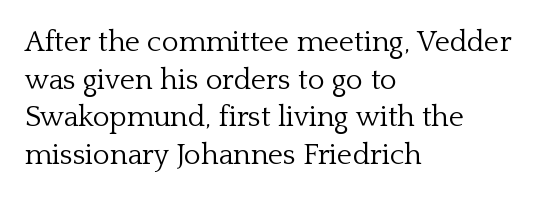
Compared with typical paragraphs, the rows here are spaced about the same. Students, note that the glyphs here touch the page at normal intervals. The rendering uses natural spacing where letterforms have individual widths. The rendering anchors every line to the left-hand side.
